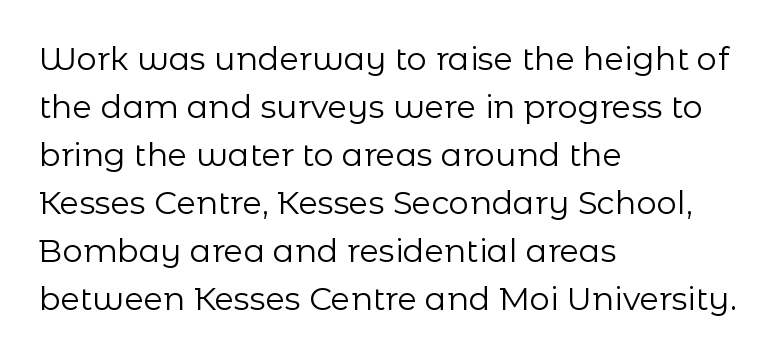
{"serif": "no", "italic": "no", "bold": "no", "weight": "regular", "width": "normal", "stroke_contrast": "low", "x_height": "medium", "monospaced": "no", "underline": "no", "align": "left", "line_spacing": "normal", "line_spacing_ratio": 1.5, "letter_spacing": "normal", "letter_spacing_em": 0.0, "glyph_px": 32}
